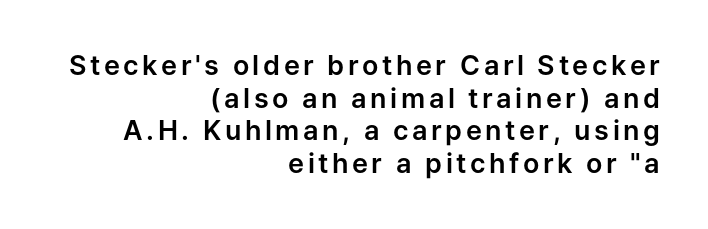
Q: Is the text italic (slanted)? A: No, it is upright.
Q: Is the text underlined? A: No.
Q: How is the paragraph aligned? A: Right-aligned.
